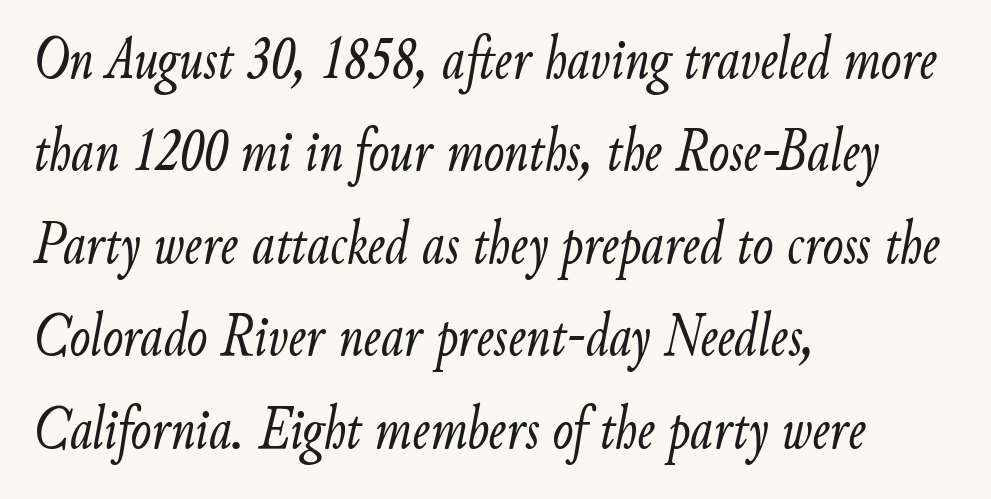
{"italic": "yes", "lean": "right", "slant_degrees": 9, "bold": "no", "weight": "light", "width": "condensed", "stroke_contrast": "low", "x_height": "small", "monospaced": "no", "underline": "no", "align": "left", "line_spacing": "normal", "line_spacing_ratio": 1.49, "letter_spacing": "normal", "letter_spacing_em": 0.0, "glyph_px": 62}
